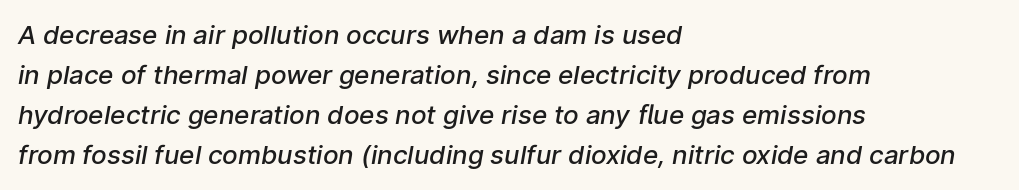
{"bold": "semi", "underline": "no", "align": "left", "line_spacing": "normal", "line_spacing_ratio": 1.54, "letter_spacing": "normal", "letter_spacing_em": 0.0, "glyph_px": 26}
